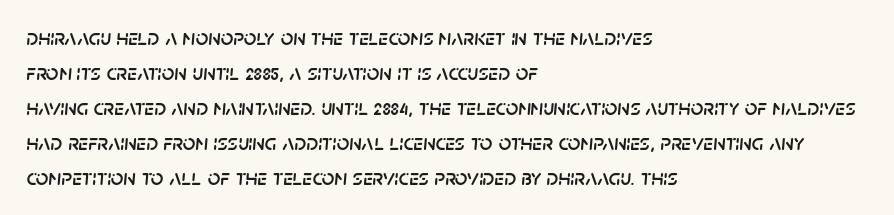
{"italic": "yes", "lean": "right", "slant_degrees": 5, "underline": "no", "align": "left", "line_spacing": "normal", "line_spacing_ratio": 1.59, "letter_spacing": "normal", "letter_spacing_em": 0.0, "glyph_px": 22}
